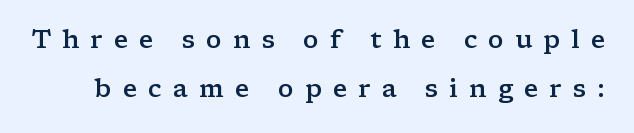
The image shows 25 px text type, upright; set loose line spacing (1.96x), unusually wide letter spacing (+0.44 em), not underlined.
